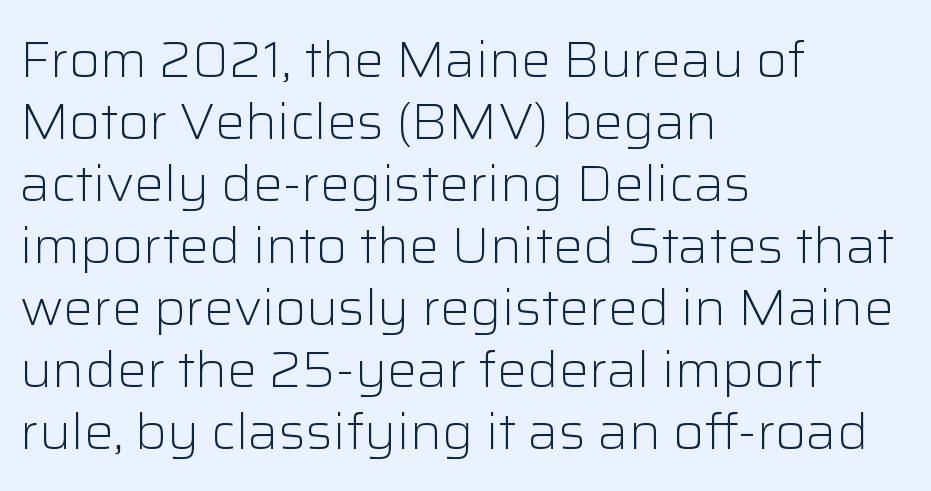
The image shows 50 px light sans-serif type, upright; set left-aligned, line spacing 1.24x, normal letter spacing, not underlined; low stroke contrast and a medium x-height.
